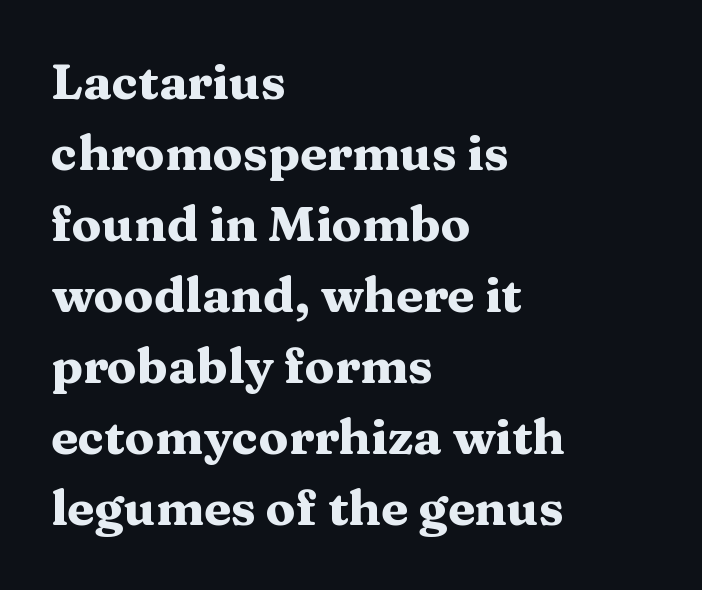
The type family on display is of the serif kind. Varying glyph widths throughout — classic text-font behaviour. Strokes here are thick enough to call this a true bold. A classic flush-left, rag-right setting is used for this passage. A roman cut, with each character standing at attention.
